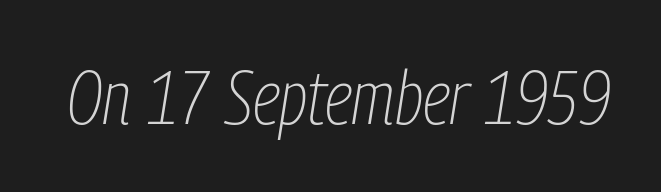
{"italic": "yes", "lean": "right", "slant_degrees": 9, "bold": "no", "weight": "thin", "width": "condensed", "stroke_contrast": "low", "x_height": "medium", "monospaced": "no", "underline": "no", "letter_spacing": "normal", "letter_spacing_em": 0.0, "glyph_px": 75}
